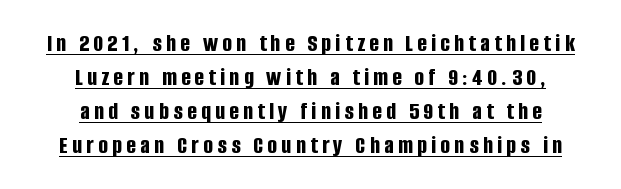
Q: Is the text bold? A: Yes.
Q: Is the text italic (slanted)? A: No, it is upright.
Q: Is the text underlined? A: Yes.
Q: How is the paragraph aligned? A: Centered.
Q: Is the spacing between lines tight, normal or loose? A: Normal.
